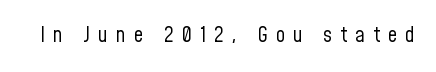
Q: Is the text bold? A: No.
Q: Is the text italic (slanted)? A: No, it is upright.
Q: Is the text underlined? A: No.
Q: Is the spacing between letters normal or unusually wide? A: Unusually wide.
